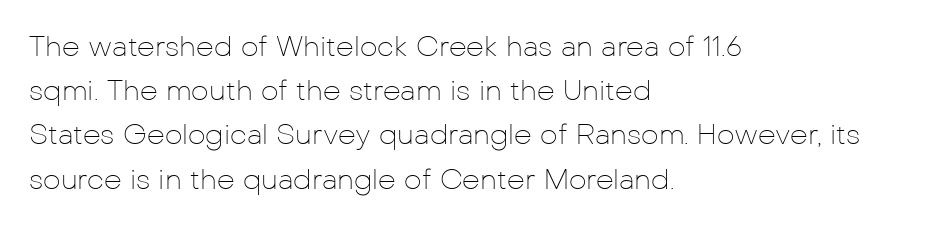
Glyph-to-glyph distance matches everyday printed text. The rendering uses natural spacing where letterforms have individual widths. Caption: face not bold, strokes unweighted. Posture: vertical. Regarding leading, the lines here are spaced in the standard way. Caption: multi-line text, flush left, ragged right.
